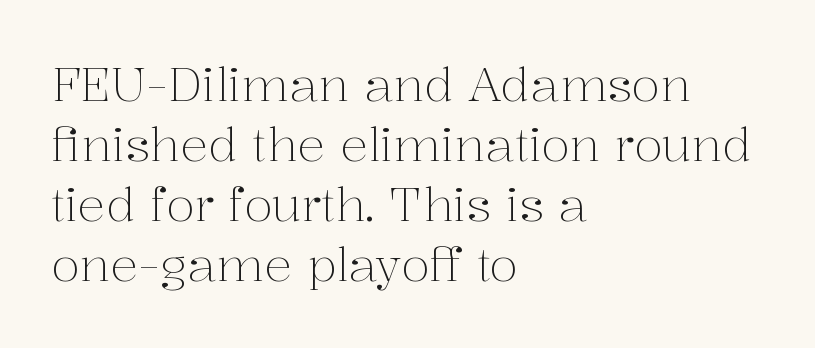
The image shows 47 px light serif type, upright; set left-aligned, normal line spacing (1.28x), normal letter spacing, not underlined; medium stroke contrast and a medium x-height.
